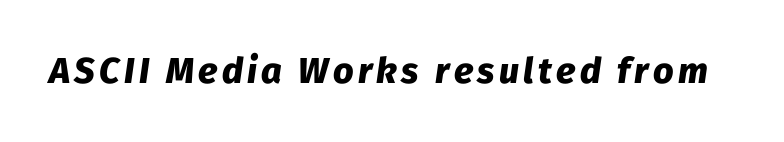
{"italic": "yes", "lean": "right", "slant_degrees": 8, "bold": "yes", "weight": "heavy", "width": "normal", "stroke_contrast": "low", "x_height": "medium", "monospaced": "no", "underline": "no", "glyph_px": 36}
